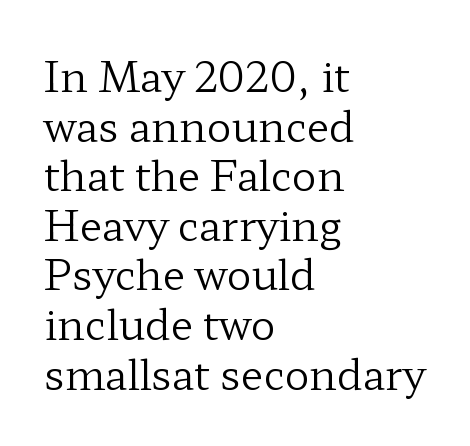
Q: Is the text bold? A: No.
Q: Is the text italic (slanted)? A: No, it is upright.
Q: Is the typeface a serif or a sans-serif typeface? A: Serif.
Q: Is the text underlined? A: No.
Q: How is the paragraph aligned? A: Left-aligned.
Q: Is the spacing between letters normal or unusually wide? A: Normal.
Q: Width (condensed, normal, or wide)? A: Wide.
Q: Stroke contrast? A: Low.
Q: x-height? A: Medium.
Q: Monospaced? A: No.
